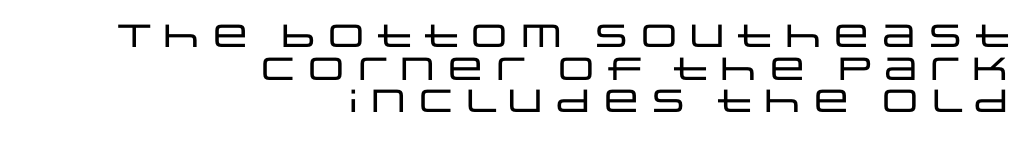
Do the characters align in a grid? No, the font is proportional. Every stem runs plumb, perpendicular to the baseline. Successive baselines arrive quickly, one right under another. The type is set solid horizontally, with unmodified tracking. Examine the stroke ends and you'll find no serifs. The lines in this sample share a right terminus and differ only in where they begin.
